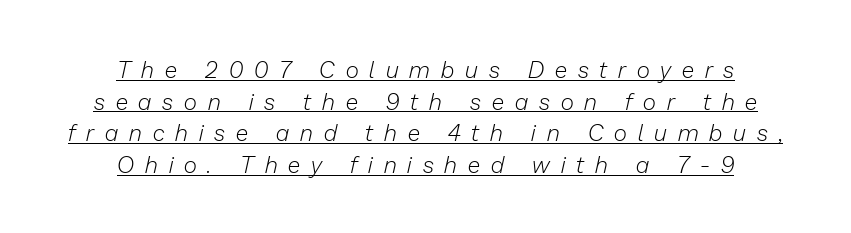
You can tell it's italic because the verticals aren't actually vertical. The strokes are not fattened; the text isn't bold. Glyph-to-glyph distance is far greater than everyday printed text. This sample carries an underscore along the baseline area.
